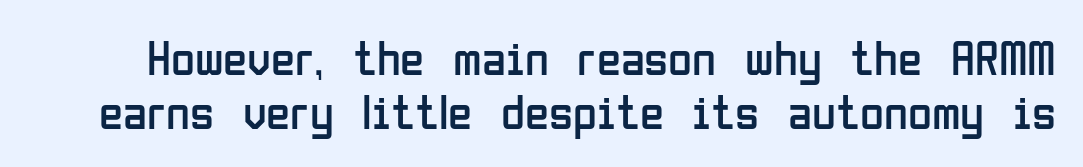
Q: Is the text bold? A: No.
Q: Is the text italic (slanted)? A: No, it is upright.
Q: Is the typeface a serif or a sans-serif typeface? A: Sans-serif.
Q: Is the text underlined? A: No.
Q: Is the spacing between letters normal or unusually wide? A: Normal.
Q: Is the spacing between lines tight, normal or loose? A: Tight.
Q: Width (condensed, normal, or wide)? A: Condensed.
Q: Stroke contrast? A: Low.
Q: x-height? A: Medium.
Q: Monospaced? A: No.
